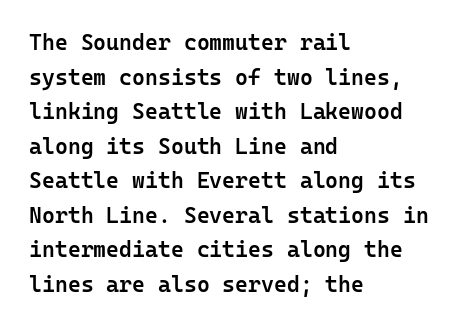
Q: Is the text bold? A: Semi-bold.
Q: Is the text italic (slanted)? A: No, it is upright.
Q: Is the text underlined? A: No.
Q: How is the paragraph aligned? A: Left-aligned.
Q: Is the spacing between letters normal or unusually wide? A: Normal.
Q: Is the spacing between lines tight, normal or loose? A: Normal.
